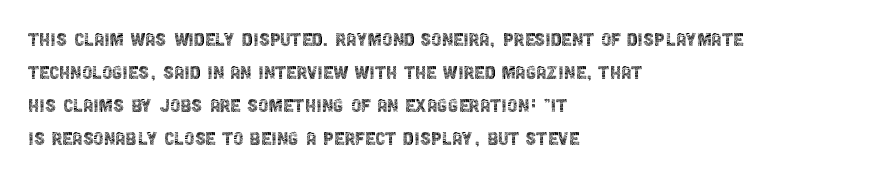
The image shows 23 px text type, upright; set left-aligned, normal line spacing (1.43x), normal letter spacing, not underlined.
